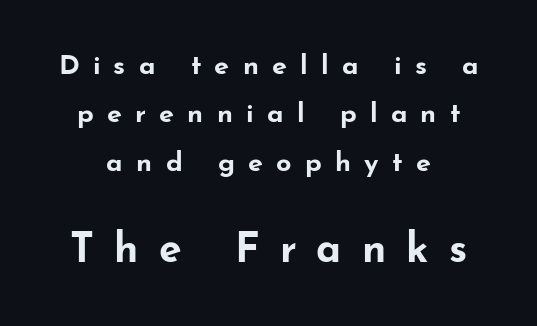
{"serif": "no", "italic": "no", "bold": "yes", "weight": "bold", "width": "wide", "stroke_contrast": "low", "x_height": "small", "monospaced": "no", "underline": "no", "align": "center", "line_spacing_ratio": 1.79, "letter_spacing": "wide", "letter_spacing_em": 0.49, "larger_block": "second", "size_ratio": 1.52, "glyph_px": 41}
